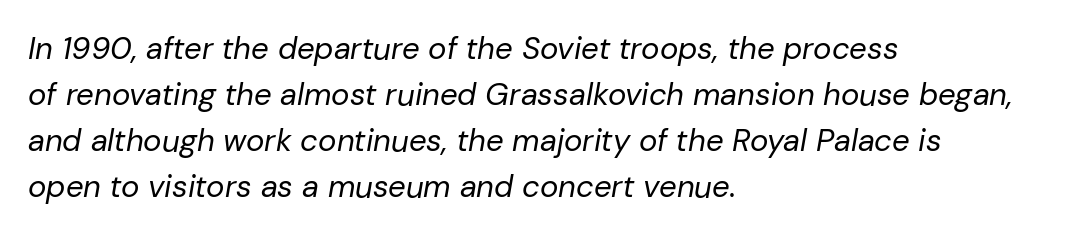
The horizontal fit of the characters is conventional and even. This is oblique type, the kind used for emphasis or titles. Is the stroke heavy? The answer is a plain regular-or-lighter. Do the characters align in a grid? No, the font is proportional. Lines of text with bare space underneath. Vertically, the passage feels balanced, rows spaced as you'd expect.
